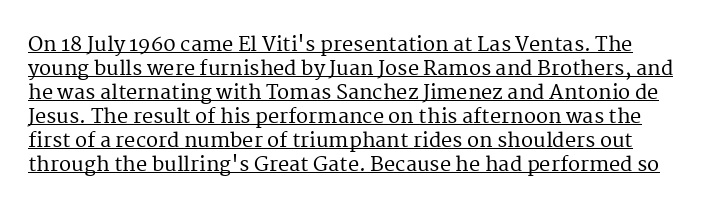
The image shows 20 px text type, upright; set line spacing 1.2x, normal letter spacing, underlined.
